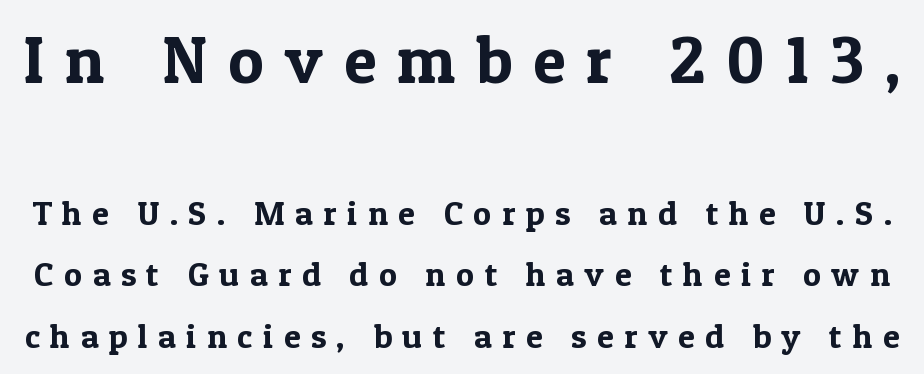
The image shows 67 px serif type, upright; set line spacing 1.8x, unusually wide letter spacing (+0.31 em), not underlined; the first (top) block is 1.97x larger; a medium x-height.
